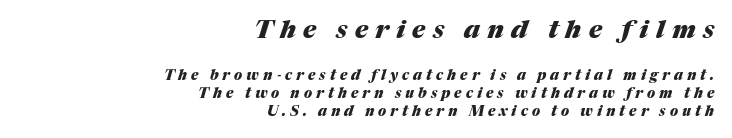
The image shows 25 px bold type, italic (leaning right); set right-aligned, normal line spacing (1.26x), unusually wide letter spacing (+0.29 em), not underlined; the first (top) block is 1.79x larger.
